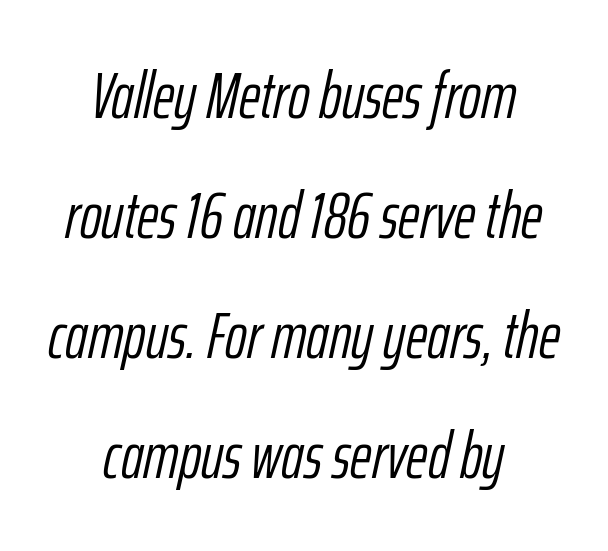
{"italic": "yes", "lean": "right", "slant_degrees": 12, "bold": "no", "weight": "light", "width": "condensed", "stroke_contrast": "low", "x_height": "medium", "monospaced": "no", "underline": "no", "align": "center", "line_spacing_ratio": 1.82, "letter_spacing": "normal", "letter_spacing_em": 0.0, "glyph_px": 66}
